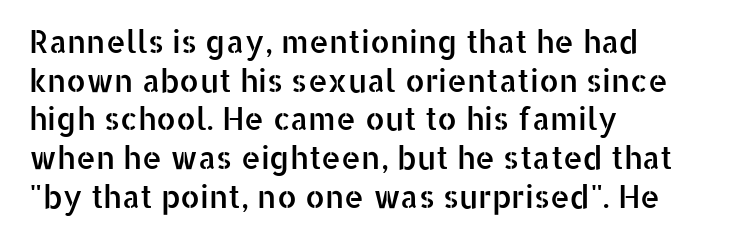
{"serif": "no", "italic": "no", "width": "normal", "stroke_contrast": "low", "x_height": "medium", "monospaced": "no", "underline": "no", "align": "left", "line_spacing": "normal", "line_spacing_ratio": 1.25, "letter_spacing": "normal", "letter_spacing_em": 0.0, "glyph_px": 31}
